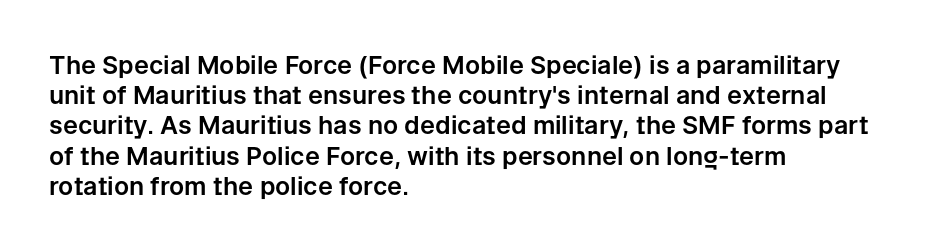
Standard letterfit; no display-style spreading of the glyphs. A typesetter would mark this as roman, not italic. Does the copy run flush right? No — it runs flush left. Words float on clear page, feet unadorned.
